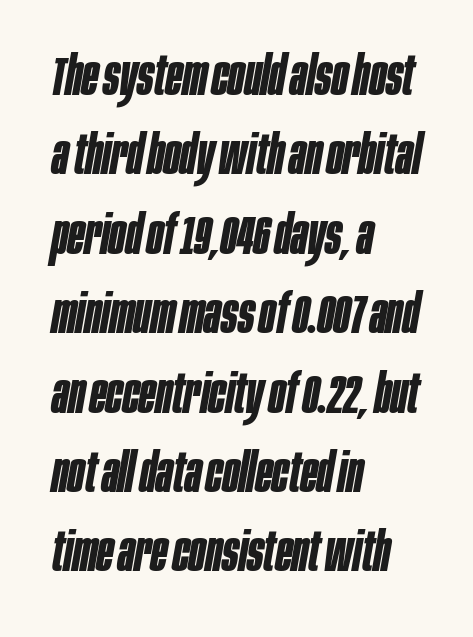
{"italic": "yes", "lean": "right", "slant_degrees": 10, "bold": "yes", "weight": "bold", "width": "condensed", "stroke_contrast": "low", "x_height": "large", "monospaced": "no", "underline": "no", "align": "left", "line_spacing": "normal", "line_spacing_ratio": 1.47, "letter_spacing": "normal", "letter_spacing_em": 0.0, "glyph_px": 54}
